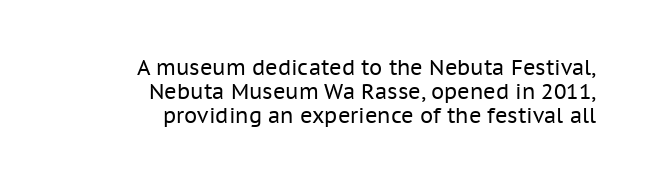
Stem width sits at or under what a default text font uses. This rendering uses right alignment, leaving the left contour irregular. The type sits square on the baseline with zero lean. The passage shown has conventional tracking throughout. Descenders are the only things crossing below the line.
